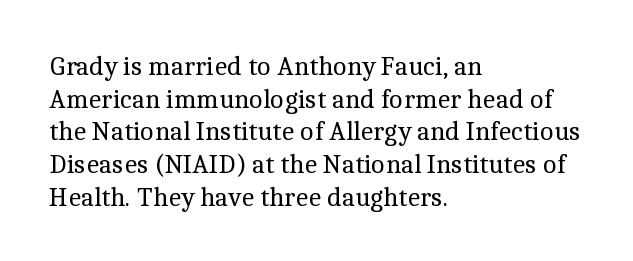
Q: Is the text bold? A: No.
Q: Is the text italic (slanted)? A: No, it is upright.
Q: Is the text underlined? A: No.
Q: How is the paragraph aligned? A: Left-aligned.
Q: Is the spacing between letters normal or unusually wide? A: Normal.
